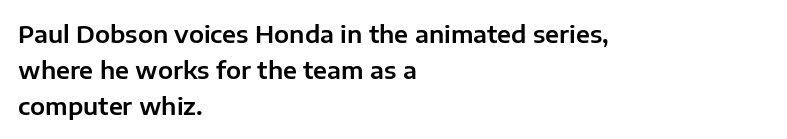
You can tell it's not italic because the verticals are truly vertical. Whoever set this chose a conventional vertical rhythm. The line texture is even and compact thanks to regular tracking. Each row of text sits above clean, open space.
